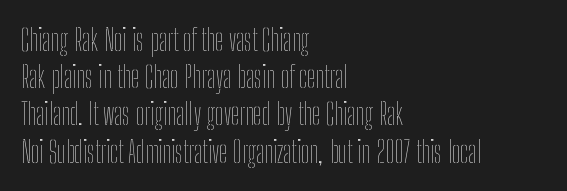
{"italic": "no", "bold": "no", "weight": "thin", "width": "condensed", "stroke_contrast": "low", "x_height": "medium", "monospaced": "no", "underline": "no", "align": "left", "line_spacing_ratio": 1.24, "letter_spacing": "normal", "letter_spacing_em": 0.0, "glyph_px": 30}
